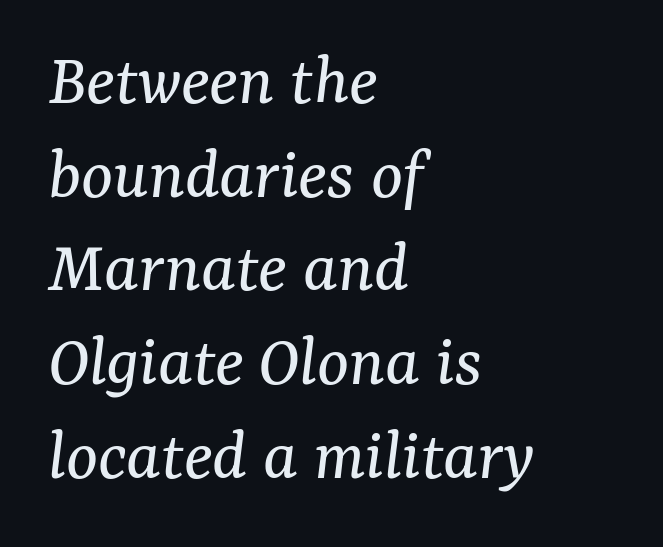
How are the letters spaced? Ordinarily, with no added tracking. The setting favours the left margin, as ordinary paragraphs usually do. The strip under each line holds only bare page. Caption: face not bold, strokes unweighted. Proportional: the letters do not fall into vertical columns. Every character sits at an angle, as italics do.
